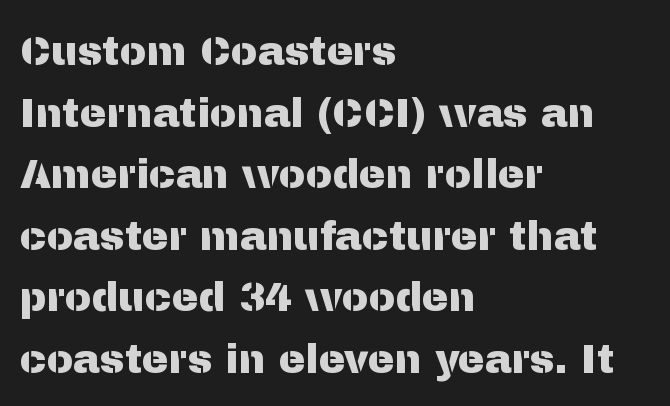
Q: Is the text italic (slanted)? A: No, it is upright.
Q: Is the typeface a serif or a sans-serif typeface? A: Sans-serif.
Q: Is the text underlined? A: No.
Q: How is the paragraph aligned? A: Left-aligned.
Q: Is the spacing between letters normal or unusually wide? A: Normal.
Q: Is the spacing between lines tight, normal or loose? A: Normal.
Q: Width (condensed, normal, or wide)? A: Normal.
Q: Stroke contrast? A: Medium.
Q: x-height? A: Medium.
Q: Monospaced? A: No.
